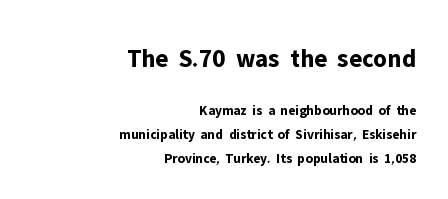
Typesetter's note: full bold, strokes at maximum text heaviness. Reading down the column, the eye jumps a familiar distance to each next line. Words appear dense and cohesive because spacing is normal. Leftover space on each line is placed entirely before the opening word. Here the first block reads like a headline and the second like body copy.
